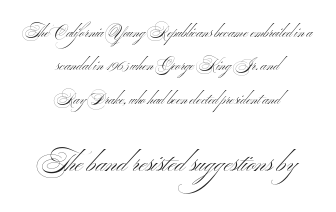
Q: Is the text bold? A: No.
Q: Is the text italic (slanted)? A: Yes.
Q: Is the text underlined? A: No.
Q: How is the paragraph aligned? A: Centered.
Q: Is the spacing between letters normal or unusually wide? A: Normal.
Q: Is the spacing between lines tight, normal or loose? A: Loose.
Q: Which block of text is set in a larger size, the first (top) or the second (bottom)? A: The second (bottom) one.
